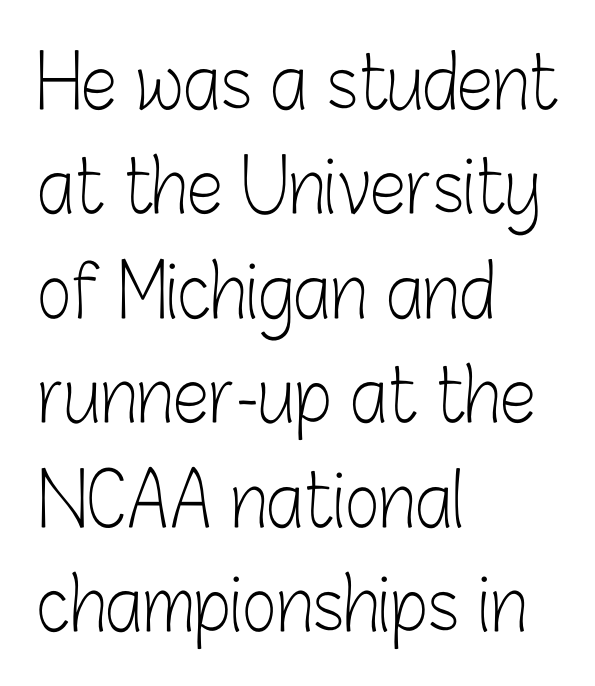
Q: Is the text bold? A: No.
Q: Is the text italic (slanted)? A: No, it is upright.
Q: Is the typeface a serif or a sans-serif typeface? A: Sans-serif.
Q: Is the text underlined? A: No.
Q: How is the paragraph aligned? A: Left-aligned.
Q: Is the spacing between letters normal or unusually wide? A: Normal.
Q: Is the spacing between lines tight, normal or loose? A: Normal.
Q: Width (condensed, normal, or wide)? A: Condensed.
Q: Stroke contrast? A: Low.
Q: x-height? A: Medium.
Q: Monospaced? A: No.
